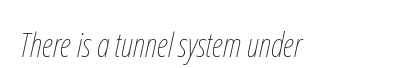
A typesetter would call this proportional, since set widths differ per character. Inter-character spacing is left at the font's built-in metrics. Observe the lean: these are italic letterforms. Weight: not bold — regular or lighter. Beneath every word, the page is bare.
